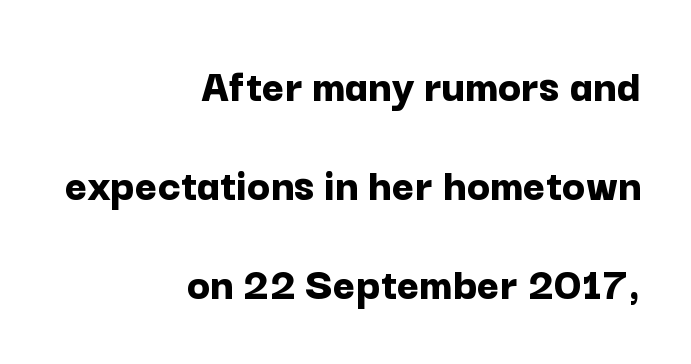
Q: Is the text bold? A: Yes.
Q: Is the text italic (slanted)? A: No, it is upright.
Q: Is the typeface a serif or a sans-serif typeface? A: Sans-serif.
Q: Is the text underlined? A: No.
Q: How is the paragraph aligned? A: Right-aligned.
Q: Is the spacing between letters normal or unusually wide? A: Normal.
Q: Is the spacing between lines tight, normal or loose? A: Loose.
Q: Width (condensed, normal, or wide)? A: Normal.
Q: Stroke contrast? A: Low.
Q: x-height? A: Medium.
Q: Monospaced? A: No.
